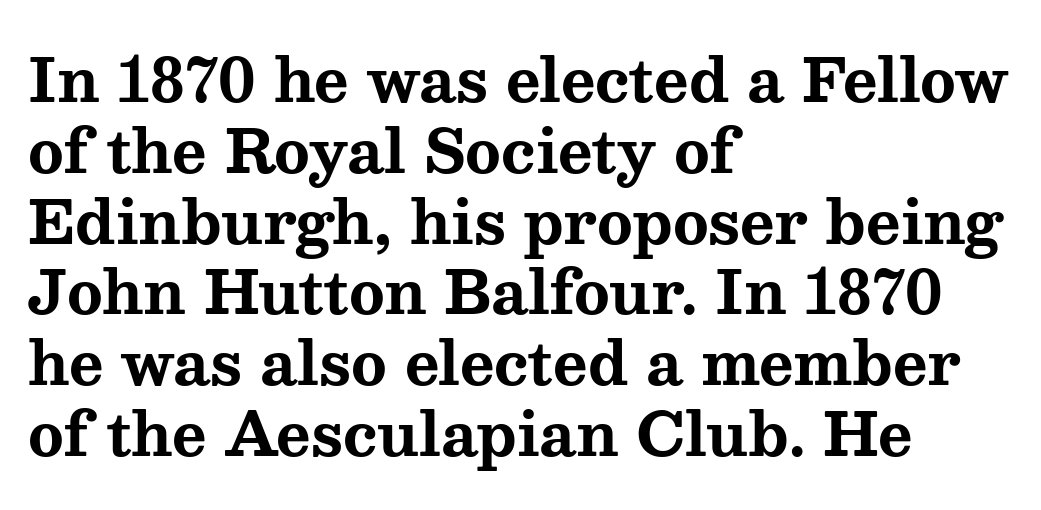
Q: Is the text bold? A: Yes.
Q: Is the text italic (slanted)? A: No, it is upright.
Q: Is the typeface a serif or a sans-serif typeface? A: Serif.
Q: Is the text underlined? A: No.
Q: How is the paragraph aligned? A: Left-aligned.
Q: Is the spacing between letters normal or unusually wide? A: Normal.
Q: Width (condensed, normal, or wide)? A: Wide.
Q: Stroke contrast? A: Medium.
Q: x-height? A: Medium.
Q: Monospaced? A: No.
